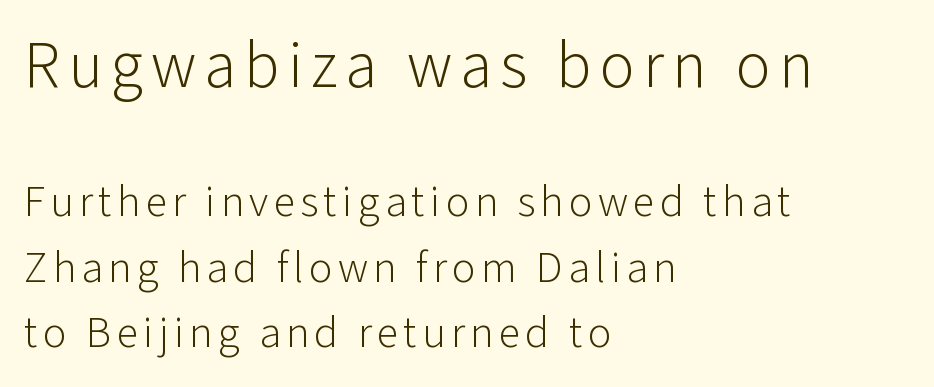
The image shows 66 px light sans-serif type, upright; set left-aligned, normal line spacing (1.48x), not underlined; the first (top) block is 1.5x larger; low stroke contrast and a medium x-height.
